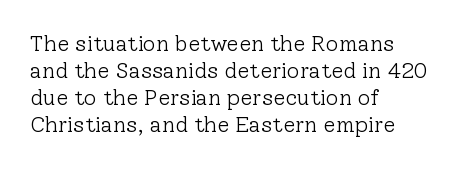
{"italic": "no", "bold": "no", "underline": "no", "align": "left", "line_spacing_ratio": 1.23, "letter_spacing": "normal", "letter_spacing_em": 0.0, "glyph_px": 22}
